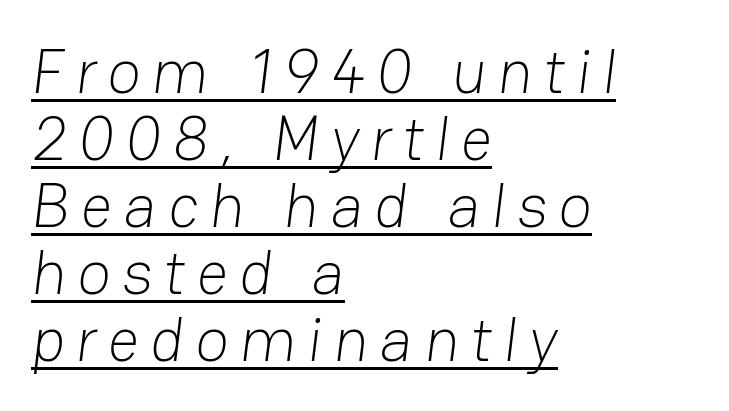
The image shows 62 px light sans-serif type; set left-aligned, tight line spacing (1.08x), underlined; low stroke contrast and a medium x-height.
